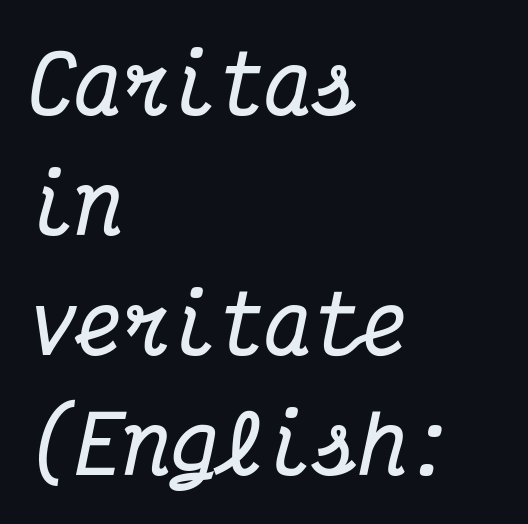
Q: Is the text bold? A: Yes.
Q: Is the text italic (slanted)? A: Yes, it leans right by about 12 degrees.
Q: Is the typeface a serif or a sans-serif typeface? A: Serif.
Q: Is the text underlined? A: No.
Q: How is the paragraph aligned? A: Left-aligned.
Q: Is the spacing between letters normal or unusually wide? A: Normal.
Q: Is the spacing between lines tight, normal or loose? A: Normal.
Q: Width (condensed, normal, or wide)? A: Condensed.
Q: Stroke contrast? A: Medium.
Q: x-height? A: Medium.
Q: Monospaced? A: Yes.
